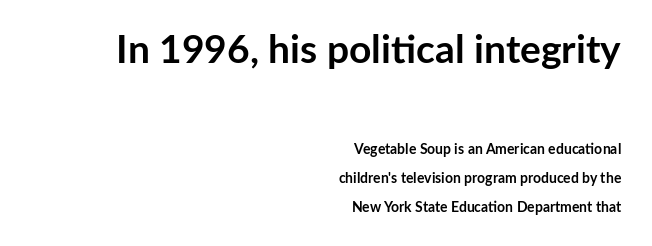
Q: Is the text bold? A: Yes.
Q: Is the text italic (slanted)? A: No, it is upright.
Q: Is the typeface a serif or a sans-serif typeface? A: Sans-serif.
Q: Is the text underlined? A: No.
Q: How is the paragraph aligned? A: Right-aligned.
Q: Is the spacing between letters normal or unusually wide? A: Normal.
Q: Is the spacing between lines tight, normal or loose? A: Loose.
Q: Which block of text is set in a larger size, the first (top) or the second (bottom)? A: The first (top) one.
Q: Width (condensed, normal, or wide)? A: Normal.
Q: Stroke contrast? A: Low.
Q: x-height? A: Medium.
Q: Monospaced? A: No.
